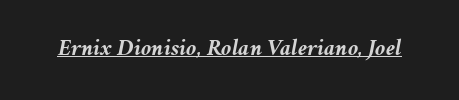
Does extra space separate the letters? No, they use regular spacing. In terms of posture, this sample is oblique. On the weight axis this lands at bold, roughly 700. Check the space under the baseline: a stroke is drawn there.
